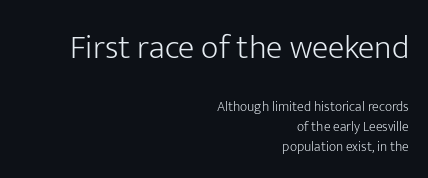
Q: Is the text bold? A: No.
Q: Is the text italic (slanted)? A: No, it is upright.
Q: Is the typeface a serif or a sans-serif typeface? A: Sans-serif.
Q: Is the text underlined? A: No.
Q: How is the paragraph aligned? A: Right-aligned.
Q: Is the spacing between letters normal or unusually wide? A: Normal.
Q: Is the spacing between lines tight, normal or loose? A: Normal.
Q: Which block of text is set in a larger size, the first (top) or the second (bottom)? A: The first (top) one.
Q: Width (condensed, normal, or wide)? A: Normal.
Q: Stroke contrast? A: Low.
Q: x-height? A: Medium.
Q: Monospaced? A: No.
